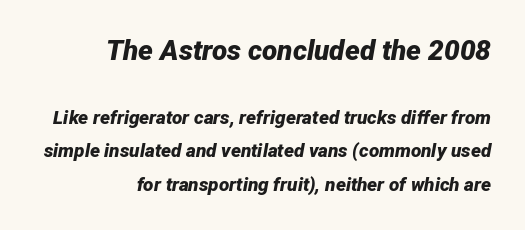
The sample has been set heavy, in full bold. Check the space under the baseline: it is left empty. The face used here is rendered with its standard letterfit. Is the type slanted? Yes — the strokes lean at a clear angle. You get the large type first, then a drop to smaller type. Is the block centered? No — it sits flush against the right margin.
